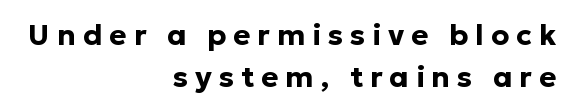
Characters remain perfectly vertical along every line. Caption: multi-line text, flush right, ragged left. What's the leading like? Ordinary, nothing unusual. Compared with an ordinary text face, these strokes are far heavier — a full bold.
